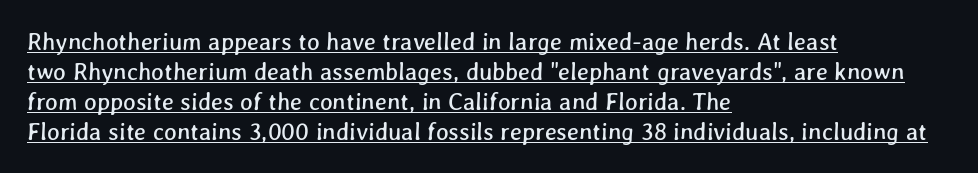
{"underline": "yes", "align": "left", "line_spacing": "normal", "line_spacing_ratio": 1.25, "letter_spacing": "normal", "letter_spacing_em": 0.0, "glyph_px": 24}
